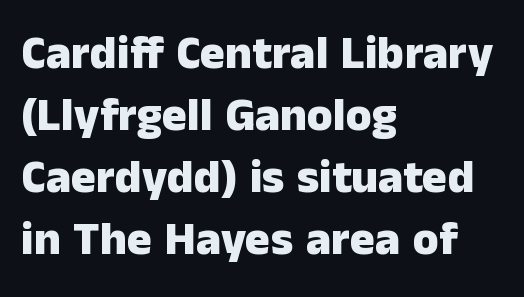
{"serif": "no", "italic": "no", "bold": "yes", "weight": "heavy", "width": "normal", "stroke_contrast": "low", "x_height": "medium", "monospaced": "no", "underline": "no", "align": "left", "line_spacing": "normal", "line_spacing_ratio": 1.32, "letter_spacing": "normal", "letter_spacing_em": 0.0, "glyph_px": 47}
